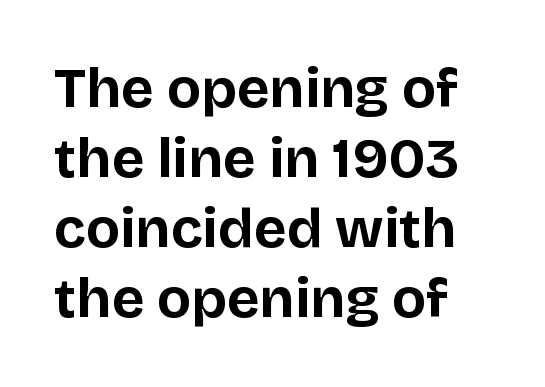
The image shows 56 px bold sans-serif type, upright; set normal line spacing (1.25x), normal letter spacing, not underlined; low stroke contrast and a large x-height.
